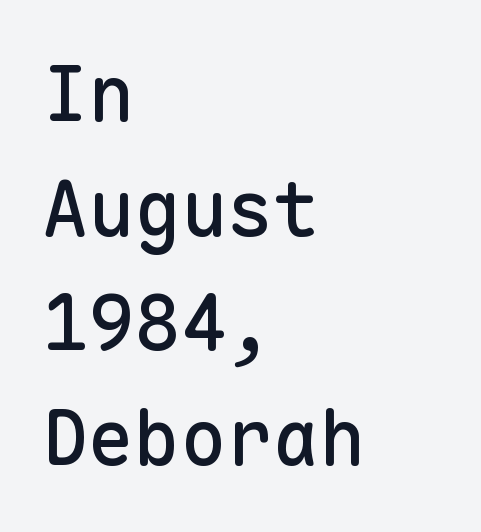
Q: Is the text italic (slanted)? A: No, it is upright.
Q: Is the typeface a serif or a sans-serif typeface? A: Sans-serif.
Q: Is the text underlined? A: No.
Q: How is the paragraph aligned? A: Left-aligned.
Q: Is the spacing between letters normal or unusually wide? A: Normal.
Q: Is the spacing between lines tight, normal or loose? A: Normal.
Q: Width (condensed, normal, or wide)? A: Normal.
Q: Stroke contrast? A: Low.
Q: x-height? A: Medium.
Q: Monospaced? A: Yes.
